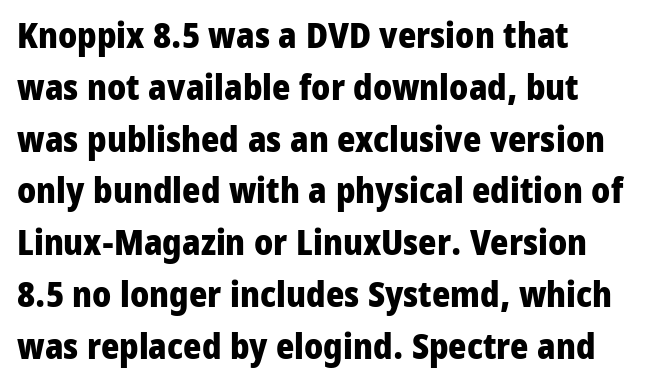
Q: Is the text bold? A: Yes.
Q: Is the text italic (slanted)? A: No, it is upright.
Q: Is the typeface a serif or a sans-serif typeface? A: Sans-serif.
Q: Is the text underlined? A: No.
Q: How is the paragraph aligned? A: Left-aligned.
Q: Is the spacing between letters normal or unusually wide? A: Normal.
Q: Is the spacing between lines tight, normal or loose? A: Normal.
Q: Width (condensed, normal, or wide)? A: Normal.
Q: Stroke contrast? A: Low.
Q: x-height? A: Medium.
Q: Monospaced? A: No.
